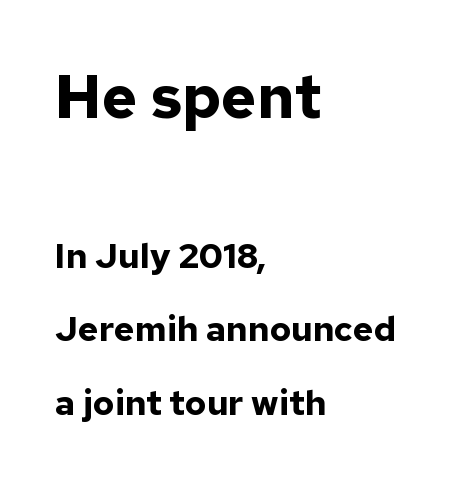
Q: Is the text bold? A: Yes.
Q: Is the text italic (slanted)? A: No, it is upright.
Q: Is the typeface a serif or a sans-serif typeface? A: Sans-serif.
Q: Is the text underlined? A: No.
Q: How is the paragraph aligned? A: Left-aligned.
Q: Is the spacing between letters normal or unusually wide? A: Normal.
Q: Is the spacing between lines tight, normal or loose? A: Loose.
Q: Which block of text is set in a larger size, the first (top) or the second (bottom)? A: The first (top) one.
Q: Width (condensed, normal, or wide)? A: Normal.
Q: Stroke contrast? A: Low.
Q: x-height? A: Medium.
Q: Monospaced? A: No.
